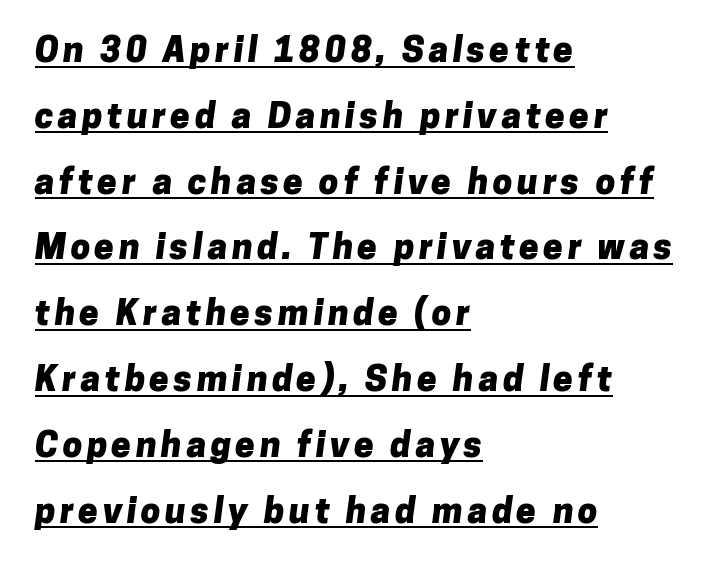
Q: Is the text bold? A: Yes.
Q: Is the typeface a serif or a sans-serif typeface? A: Sans-serif.
Q: Is the text underlined? A: Yes.
Q: How is the paragraph aligned? A: Left-aligned.
Q: Width (condensed, normal, or wide)? A: Normal.
Q: Stroke contrast? A: Low.
Q: x-height? A: Medium.
Q: Monospaced? A: No.
